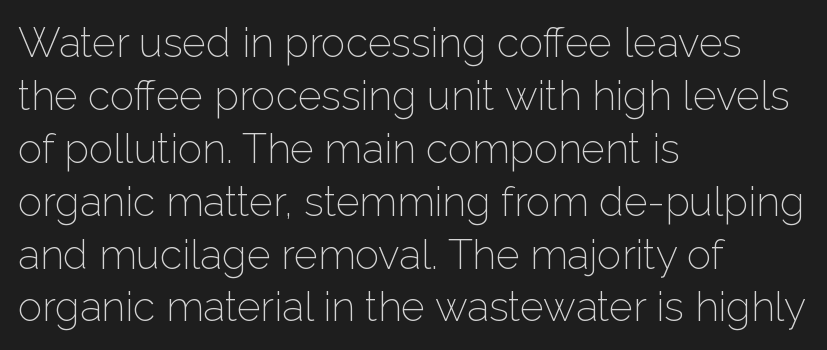
Q: Is the text bold? A: No.
Q: Is the text italic (slanted)? A: No, it is upright.
Q: Is the typeface a serif or a sans-serif typeface? A: Sans-serif.
Q: Is the text underlined? A: No.
Q: How is the paragraph aligned? A: Left-aligned.
Q: Is the spacing between letters normal or unusually wide? A: Normal.
Q: Is the spacing between lines tight, normal or loose? A: Normal.
Q: Width (condensed, normal, or wide)? A: Normal.
Q: Stroke contrast? A: Low.
Q: x-height? A: Medium.
Q: Monospaced? A: No.
